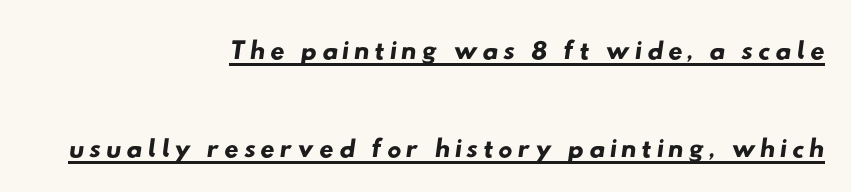
The image shows 40 px wide sans-serif type; set right-aligned, loose line spacing (2.45x), underlined; low stroke contrast and a small x-height.
